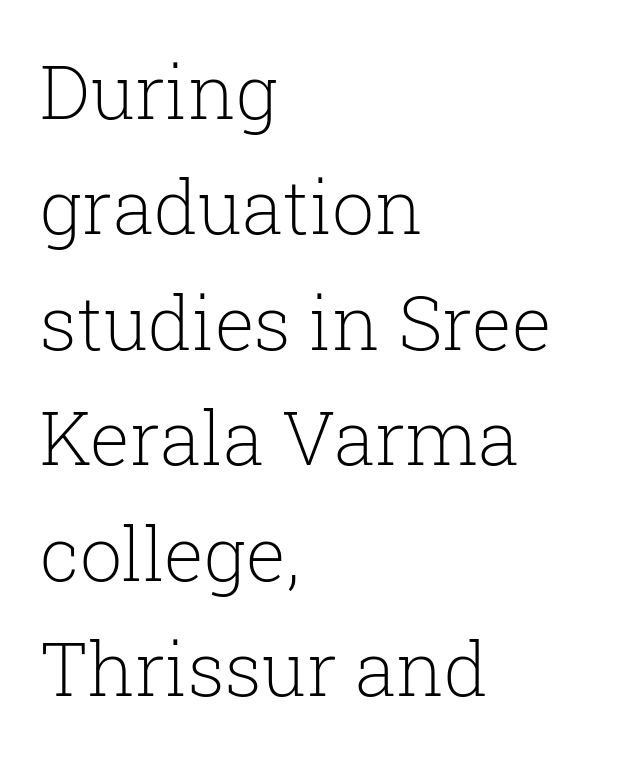
Q: Is the text bold? A: No.
Q: Is the text italic (slanted)? A: No, it is upright.
Q: Is the typeface a serif or a sans-serif typeface? A: Serif.
Q: Is the text underlined? A: No.
Q: How is the paragraph aligned? A: Left-aligned.
Q: Is the spacing between letters normal or unusually wide? A: Normal.
Q: Is the spacing between lines tight, normal or loose? A: Normal.
Q: Width (condensed, normal, or wide)? A: Normal.
Q: Stroke contrast? A: Low.
Q: x-height? A: Medium.
Q: Monospaced? A: No.
